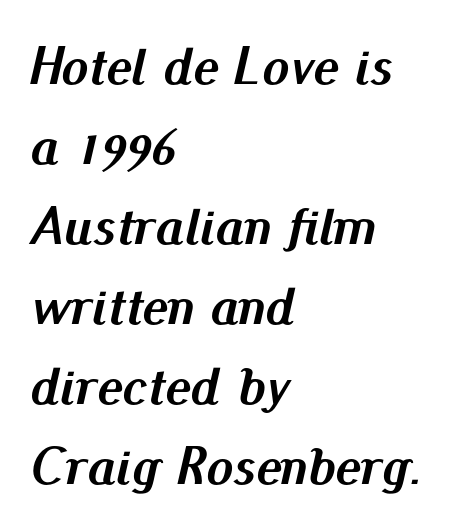
The image shows 54 px semibold type, italic (leaning right); set left-aligned, normal line spacing (1.48x), normal letter spacing, not underlined; medium stroke contrast and a small x-height.
